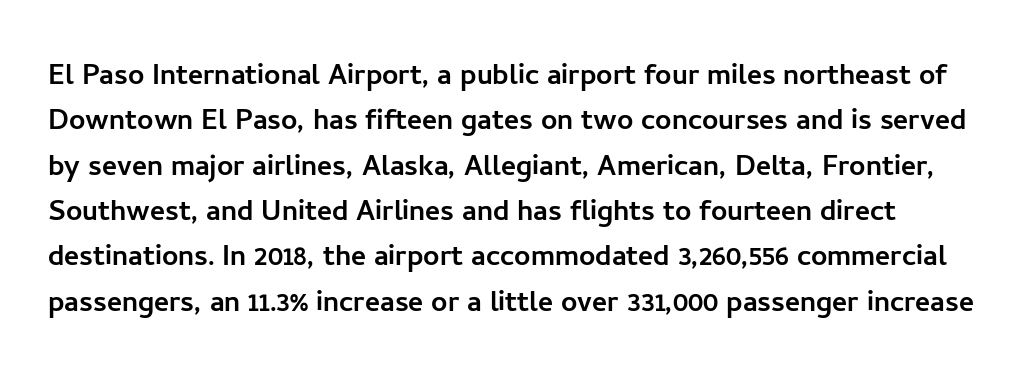
The image shows 36 px sans-serif type, upright; set normal line spacing (1.26x), normal letter spacing, not underlined; low stroke contrast and a medium x-height.
